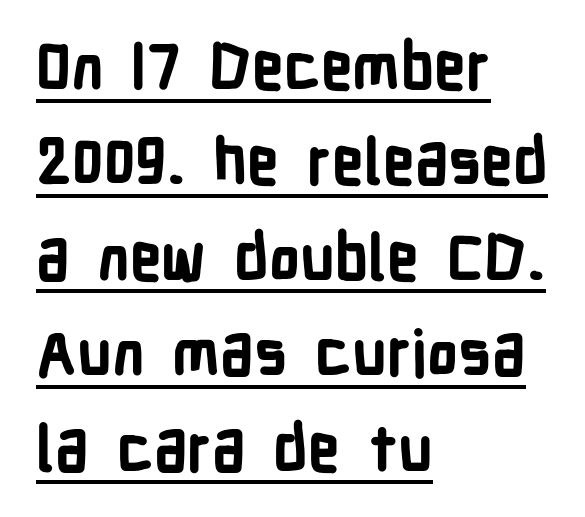
The image shows 62 px bold, condensed sans-serif type, upright; set left-aligned, normal line spacing (1.54x), normal letter spacing, underlined; low stroke contrast and a medium x-height.
